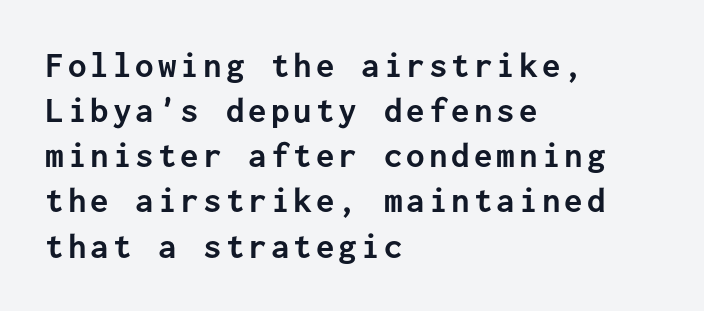
The image shows 37 px semibold sans-serif type, upright, monospaced; set left-aligned, line spacing 1.22x, not underlined; low stroke contrast and a medium x-height.
